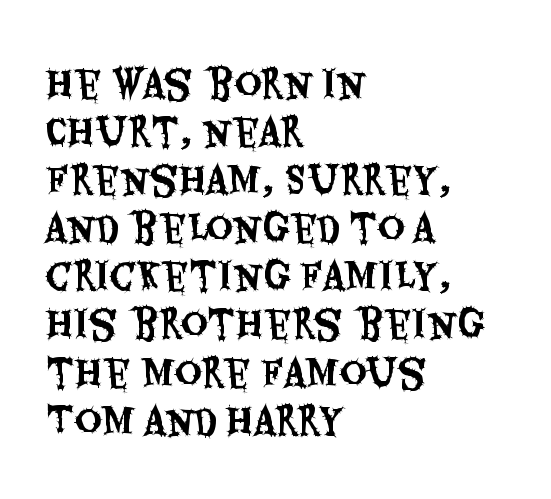
{"serif": "no", "italic": "no", "width": "condensed", "stroke_contrast": "medium", "x_height": "large", "monospaced": "no", "underline": "no", "align": "left", "line_spacing": "normal", "line_spacing_ratio": 1.3, "letter_spacing": "normal", "letter_spacing_em": 0.0, "glyph_px": 37}
